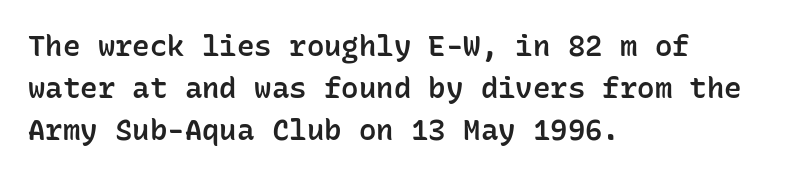
Glance below the letters and you will spot only blank space. You could count columns in this text — the font is strictly monospaced. A typesetter would call this leading conventional body-copy spacing. A typesetter would label this face a sans.
